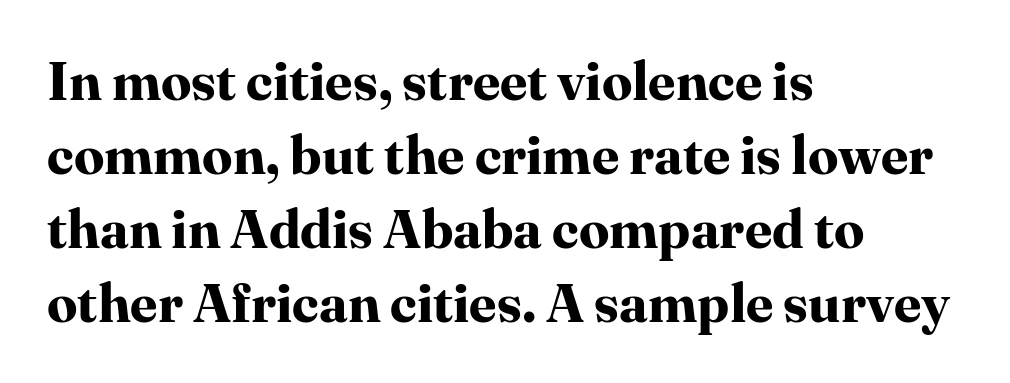
Q: Is the text bold? A: Yes.
Q: Is the text italic (slanted)? A: No, it is upright.
Q: Is the typeface a serif or a sans-serif typeface? A: Serif.
Q: Is the text underlined? A: No.
Q: How is the paragraph aligned? A: Left-aligned.
Q: Is the spacing between letters normal or unusually wide? A: Normal.
Q: Is the spacing between lines tight, normal or loose? A: Normal.
Q: Width (condensed, normal, or wide)? A: Normal.
Q: Stroke contrast? A: High.
Q: x-height? A: Medium.
Q: Monospaced? A: No.
